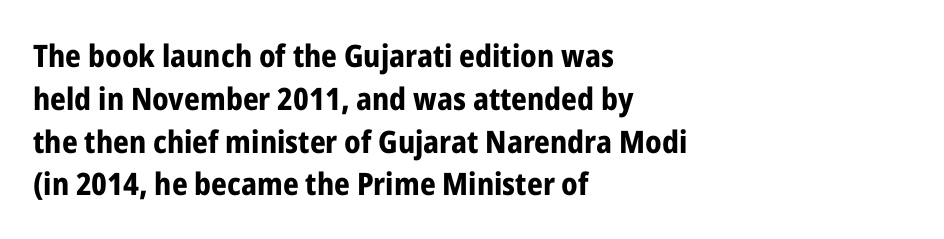
Q: Is the text bold? A: Yes.
Q: Is the text italic (slanted)? A: No, it is upright.
Q: Is the typeface a serif or a sans-serif typeface? A: Sans-serif.
Q: Is the text underlined? A: No.
Q: How is the paragraph aligned? A: Left-aligned.
Q: Is the spacing between letters normal or unusually wide? A: Normal.
Q: Is the spacing between lines tight, normal or loose? A: Normal.
Q: Width (condensed, normal, or wide)? A: Condensed.
Q: Stroke contrast? A: Low.
Q: x-height? A: Medium.
Q: Monospaced? A: No.
